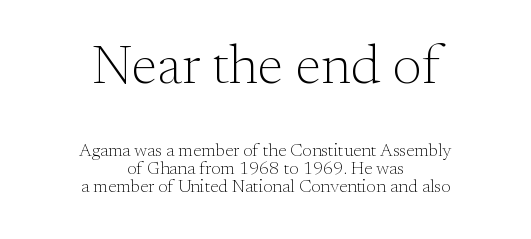
Q: Is the text bold? A: No.
Q: Is the text italic (slanted)? A: No, it is upright.
Q: Is the typeface a serif or a sans-serif typeface? A: Serif.
Q: Is the text underlined? A: No.
Q: How is the paragraph aligned? A: Centered.
Q: Is the spacing between letters normal or unusually wide? A: Normal.
Q: Is the spacing between lines tight, normal or loose? A: Tight.
Q: Which block of text is set in a larger size, the first (top) or the second (bottom)? A: The first (top) one.
Q: Width (condensed, normal, or wide)? A: Normal.
Q: Stroke contrast? A: Medium.
Q: x-height? A: Small.
Q: Monospaced? A: No.
